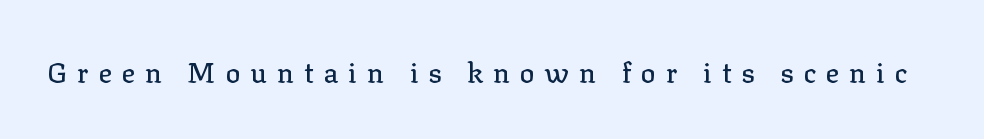
Q: Is the text italic (slanted)? A: No, it is upright.
Q: Is the typeface a serif or a sans-serif typeface? A: Serif.
Q: Is the text underlined? A: No.
Q: Is the spacing between letters normal or unusually wide? A: Unusually wide.
Q: Width (condensed, normal, or wide)? A: Normal.
Q: Stroke contrast? A: Low.
Q: x-height? A: Medium.
Q: Monospaced? A: No.
